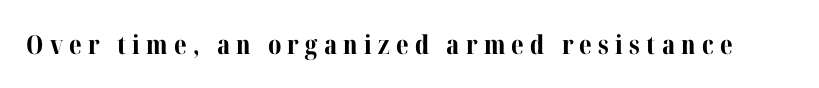
On the weight axis this lands at bold, roughly 700. Vertical strokes here are truly vertical. In terms of letterspacing, this is a distinctly airy, spread setting. The zone under the glyphs is completely vacant.
